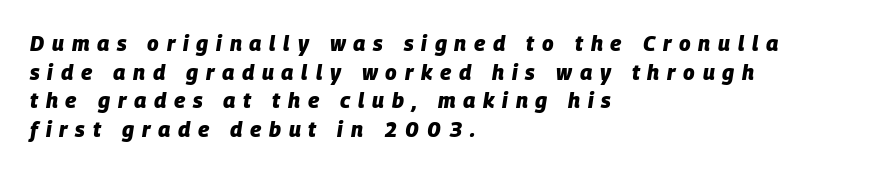
Q: Is the text bold? A: Yes.
Q: Is the text italic (slanted)? A: Yes, it leans right by about 9 degrees.
Q: Is the text underlined? A: No.
Q: How is the paragraph aligned? A: Left-aligned.
Q: Is the spacing between letters normal or unusually wide? A: Unusually wide.
Q: Is the spacing between lines tight, normal or loose? A: Normal.
